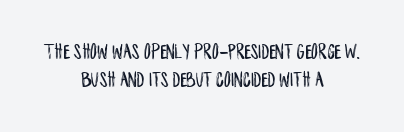
{"italic": "no", "underline": "no", "align": "center", "line_spacing": "normal", "line_spacing_ratio": 1.28, "letter_spacing": "normal", "letter_spacing_em": 0.0, "glyph_px": 22}
